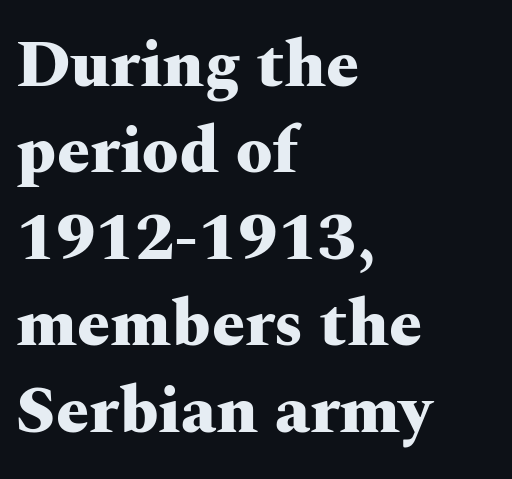
Q: Is the text bold? A: Yes.
Q: Is the text italic (slanted)? A: No, it is upright.
Q: Is the typeface a serif or a sans-serif typeface? A: Serif.
Q: Is the text underlined? A: No.
Q: How is the paragraph aligned? A: Left-aligned.
Q: Is the spacing between letters normal or unusually wide? A: Normal.
Q: Is the spacing between lines tight, normal or loose? A: Normal.
Q: Width (condensed, normal, or wide)? A: Wide.
Q: Stroke contrast? A: Medium.
Q: x-height? A: Medium.
Q: Monospaced? A: No.
